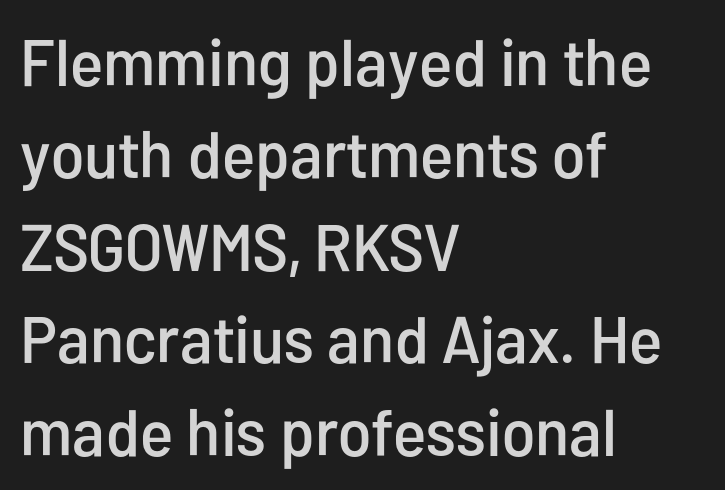
The image shows 66 px condensed sans-serif type, upright; set left-aligned, normal line spacing (1.4x), normal letter spacing, not underlined; low stroke contrast and a medium x-height.
